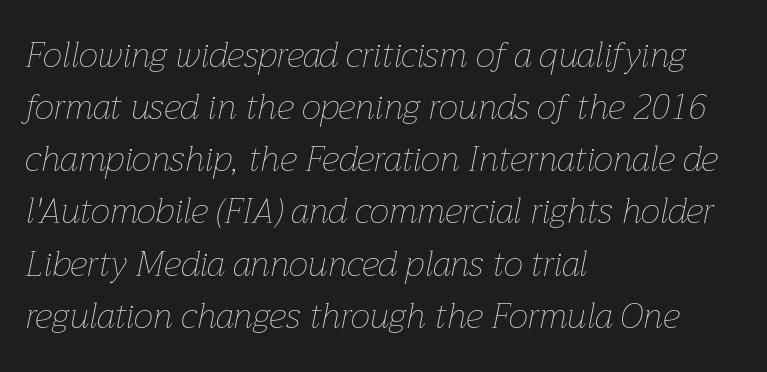
The image shows 35 px thin type, italic (leaning right); set left-aligned, normal line spacing (1.49x), normal letter spacing, not underlined; low stroke contrast and a medium x-height.
